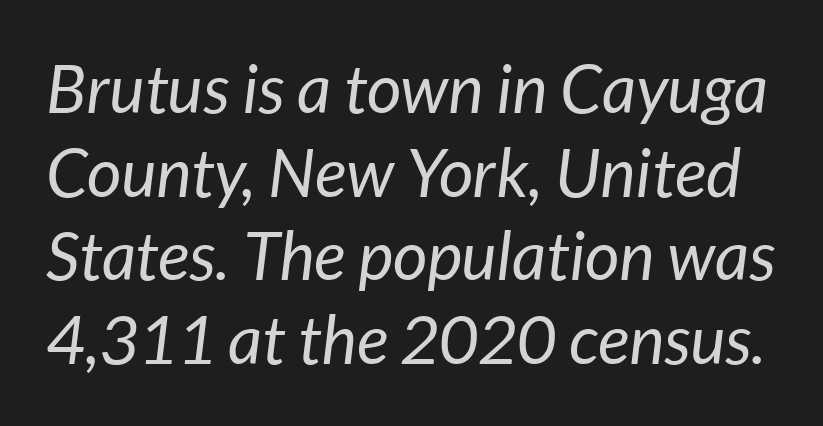
The image shows 67 px regular-weight type, italic (leaning right); set normal line spacing (1.25x), normal letter spacing, not underlined; low stroke contrast and a medium x-height.
